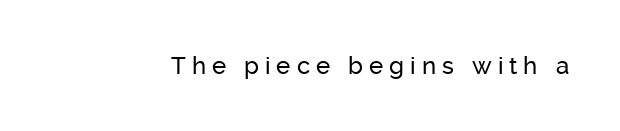
{"italic": "no", "underline": "no", "letter_spacing": "wide", "letter_spacing_em": 0.25, "glyph_px": 24}
